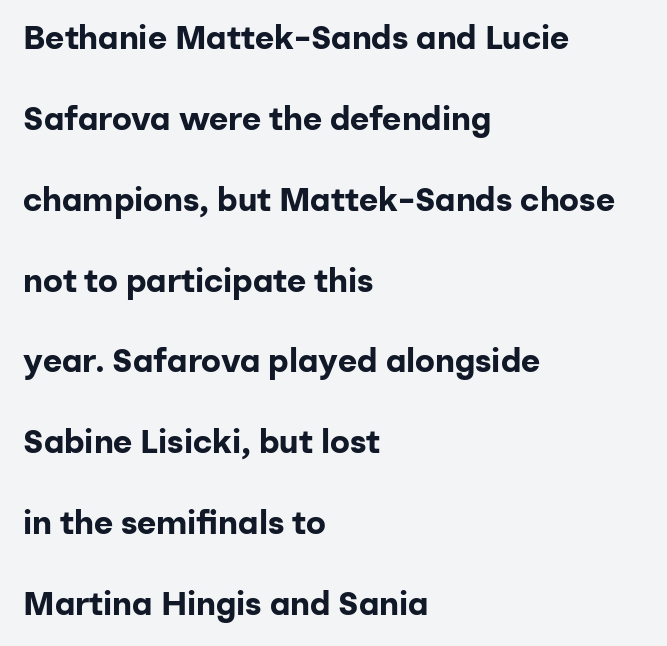
The image shows 33 px bold sans-serif type, upright; set left-aligned, loose line spacing (2.45x), normal letter spacing, not underlined; low stroke contrast and a medium x-height.
